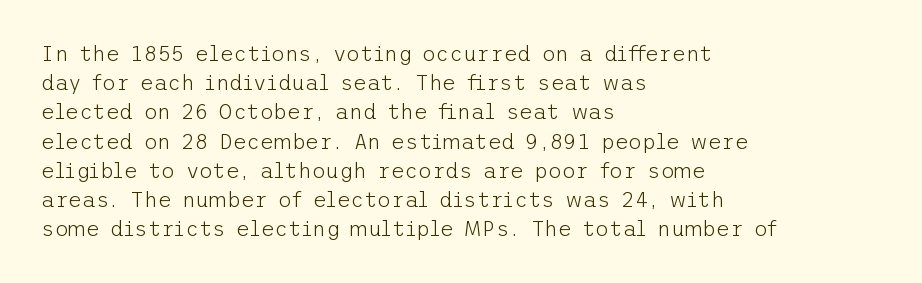
Q: Is the text bold? A: No.
Q: Is the text italic (slanted)? A: No, it is upright.
Q: Is the text underlined? A: No.
Q: How is the paragraph aligned? A: Left-aligned.
Q: Is the spacing between letters normal or unusually wide? A: Normal.
Q: Is the spacing between lines tight, normal or loose? A: Normal.
